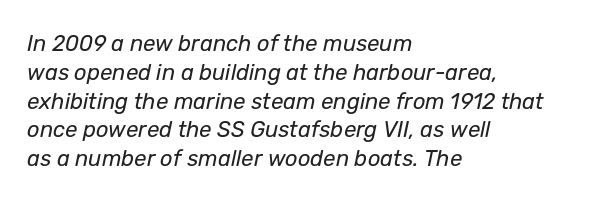
{"italic": "yes", "lean": "right", "slant_degrees": 12, "bold": "no", "underline": "no", "align": "left", "line_spacing": "normal", "line_spacing_ratio": 1.31, "letter_spacing": "normal", "letter_spacing_em": 0.0, "glyph_px": 22}
